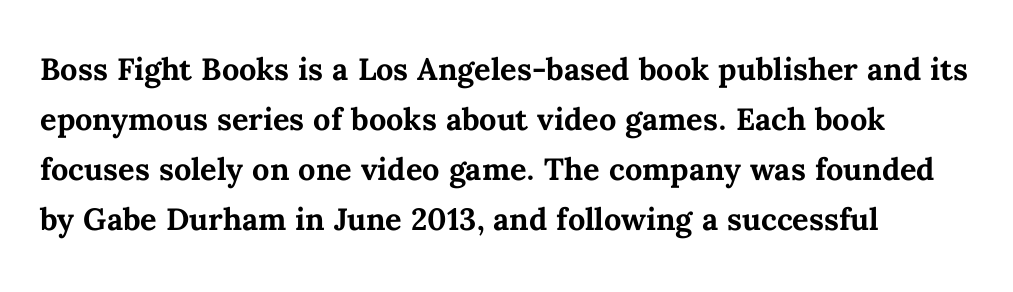
The image shows 41 px semibold type, upright; set left-aligned, line spacing 1.22x, normal letter spacing, not underlined; medium stroke contrast and a medium x-height.
